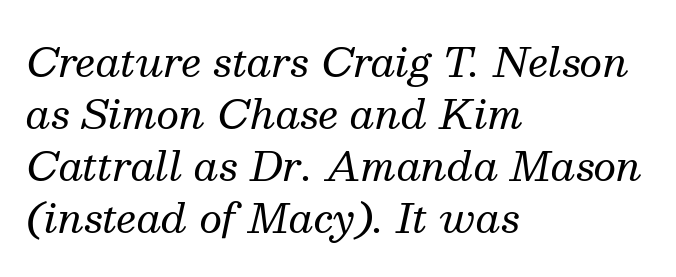
The image shows 40 px regular-weight serif type, italic (leaning right); set left-aligned, normal line spacing (1.3x), normal letter spacing, not underlined; medium stroke contrast and a medium x-height.
